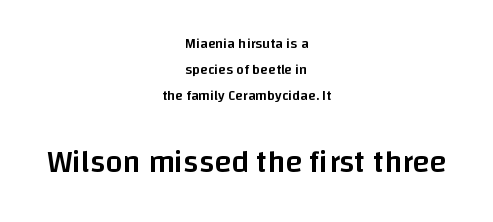
Q: Is the text bold? A: Semi-bold.
Q: Is the text italic (slanted)? A: No, it is upright.
Q: Is the typeface a serif or a sans-serif typeface? A: Sans-serif.
Q: Is the text underlined? A: No.
Q: How is the paragraph aligned? A: Centered.
Q: Is the spacing between letters normal or unusually wide? A: Normal.
Q: Which block of text is set in a larger size, the first (top) or the second (bottom)? A: The second (bottom) one.
Q: Width (condensed, normal, or wide)? A: Normal.
Q: Stroke contrast? A: Low.
Q: x-height? A: Large.
Q: Monospaced? A: No.
